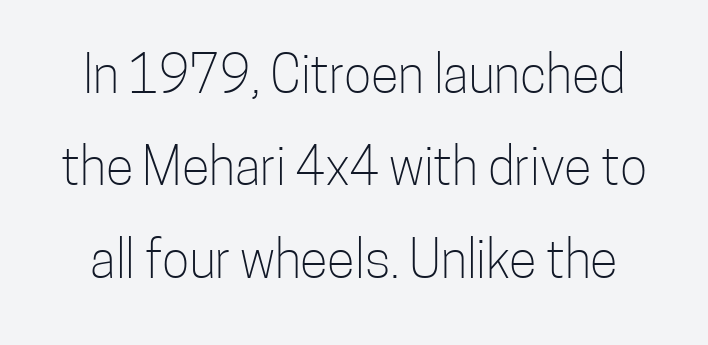
Observe the absence of serifs on each vertical stroke in this sample. Bold? No — there's no thickening of the strokes. The area under the type is left untouched. You could not count columns in this text — the font is proportionally spaced.
